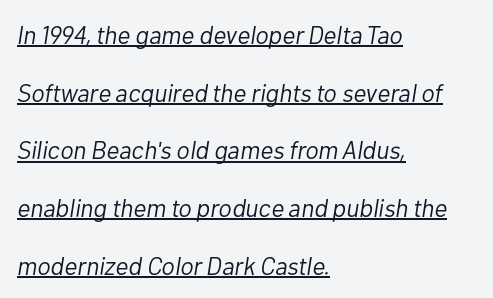
The passage is arranged the way most books set body copy — flush left. Quick note: underline on. It's the slanting kind of type. Summary of weight: not heavy and not bold. Horizontal bands of white between lines are thick stripes.
